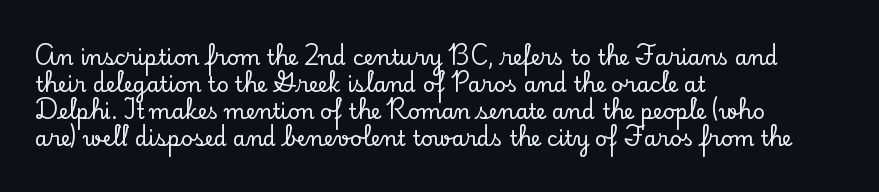
Q: Is the text italic (slanted)? A: No, it is upright.
Q: Is the text underlined? A: No.
Q: How is the paragraph aligned? A: Left-aligned.
Q: Is the spacing between letters normal or unusually wide? A: Normal.
Q: Is the spacing between lines tight, normal or loose? A: Normal.
